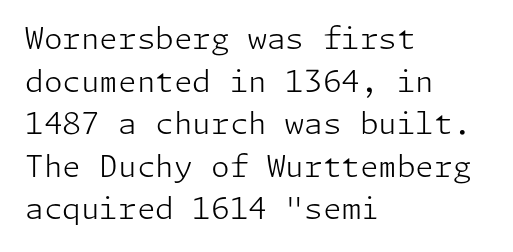
Q: Is the text bold? A: No.
Q: Is the text italic (slanted)? A: No, it is upright.
Q: Is the typeface a serif or a sans-serif typeface? A: Sans-serif.
Q: Is the text underlined? A: No.
Q: How is the paragraph aligned? A: Left-aligned.
Q: Is the spacing between letters normal or unusually wide? A: Normal.
Q: Is the spacing between lines tight, normal or loose? A: Normal.
Q: Width (condensed, normal, or wide)? A: Normal.
Q: Stroke contrast? A: Low.
Q: x-height? A: Medium.
